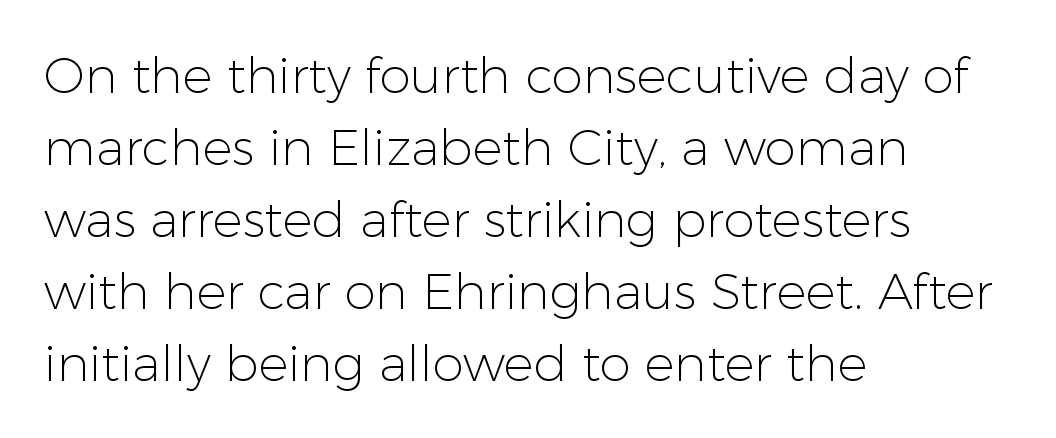
{"serif": "no", "italic": "no", "bold": "no", "weight": "light", "width": "normal", "stroke_contrast": "low", "x_height": "medium", "monospaced": "no", "underline": "no", "align": "left", "line_spacing": "normal", "line_spacing_ratio": 1.44, "letter_spacing": "normal", "letter_spacing_em": 0.0, "glyph_px": 50}
